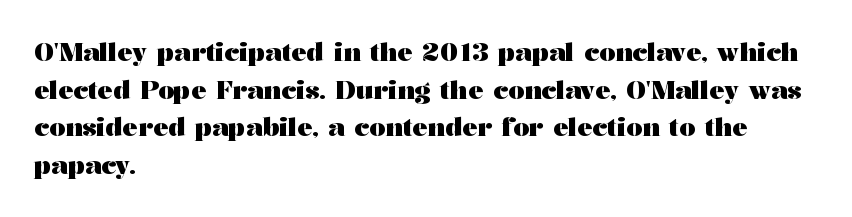
The image shows 25 px bold type, upright; set left-aligned, normal line spacing (1.51x), normal letter spacing, not underlined.
